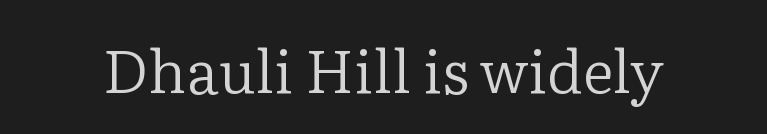
Q: Is the text bold? A: No.
Q: Is the text italic (slanted)? A: No, it is upright.
Q: Is the typeface a serif or a sans-serif typeface? A: Serif.
Q: Is the text underlined? A: No.
Q: Is the spacing between letters normal or unusually wide? A: Normal.
Q: Width (condensed, normal, or wide)? A: Normal.
Q: Stroke contrast? A: Low.
Q: x-height? A: Medium.
Q: Monospaced? A: No.
